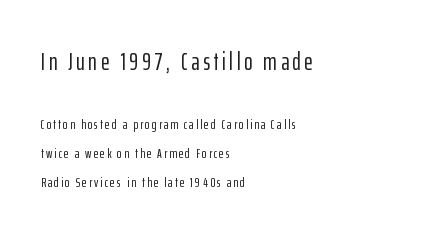
The image shows 25 px text type, upright; set left-aligned, loose line spacing (2.08x), not underlined; the first (top) block is 1.79x larger.
